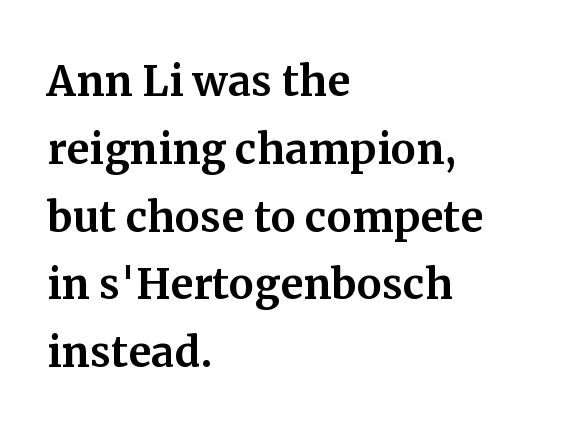
The image shows 56 px serif type, upright; set left-aligned, line spacing 1.21x, normal letter spacing, not underlined; medium stroke contrast and a medium x-height.
